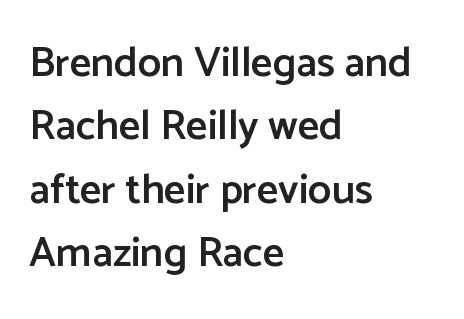
In terms of weight, the rendering is demibold, just under bold. What kind of face is this? One without serifs — a sans. This sample is left-justified, so line endings fall wherever the words run out. The letters stand straight up with perfectly vertical stems. The gaps between neighbouring characters are ordinary and unremarkable. The passage shown is typed in a proportional face where columns would drift.
